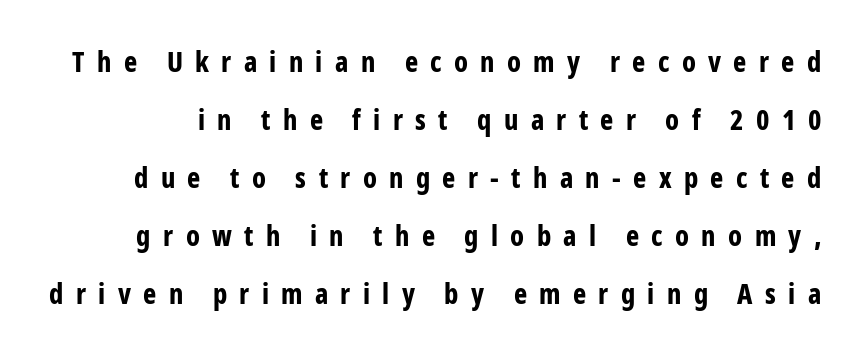
{"serif": "no", "italic": "no", "bold": "yes", "weight": "bold", "width": "condensed", "stroke_contrast": "low", "x_height": "medium", "monospaced": "no", "underline": "no", "line_spacing": "loose", "line_spacing_ratio": 2.07, "letter_spacing": "wide", "letter_spacing_em": 0.44, "glyph_px": 28}
